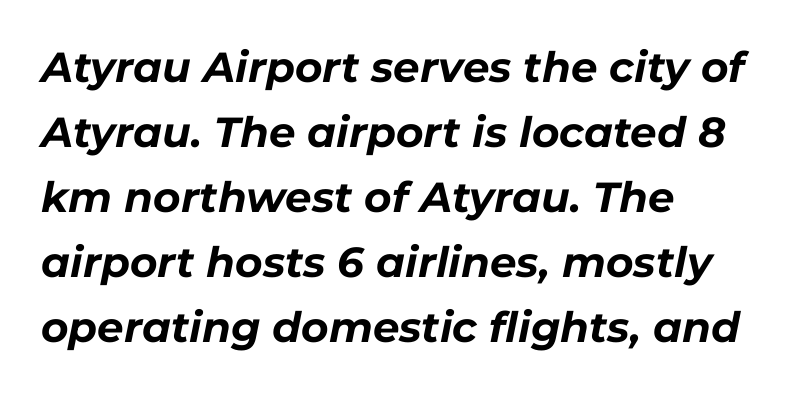
Q: Is the text bold? A: Yes.
Q: Is the text italic (slanted)? A: Yes, it leans right by about 11 degrees.
Q: Is the text underlined? A: No.
Q: How is the paragraph aligned? A: Left-aligned.
Q: Is the spacing between letters normal or unusually wide? A: Normal.
Q: Is the spacing between lines tight, normal or loose? A: Normal.
Q: Width (condensed, normal, or wide)? A: Normal.
Q: Stroke contrast? A: Low.
Q: x-height? A: Medium.
Q: Monospaced? A: No.
